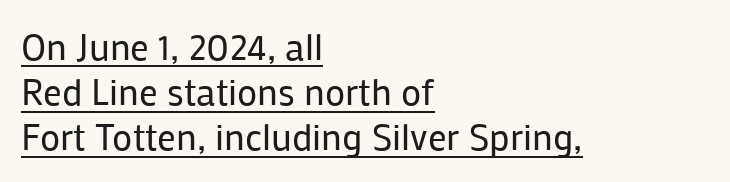
The image shows 37 px regular-weight sans-serif type, upright; set left-aligned, line spacing 1.22x, normal letter spacing, underlined; low stroke contrast and a medium x-height.
